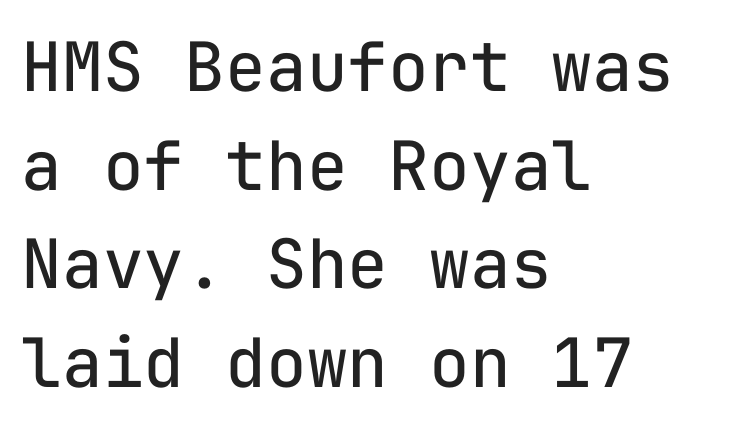
{"serif": "no", "italic": "no", "bold": "no", "weight": "regular", "width": "normal", "stroke_contrast": "low", "x_height": "medium", "monospaced": "yes", "underline": "no", "align": "left", "line_spacing": "normal", "line_spacing_ratio": 1.45, "letter_spacing": "normal", "letter_spacing_em": 0.0, "glyph_px": 68}
